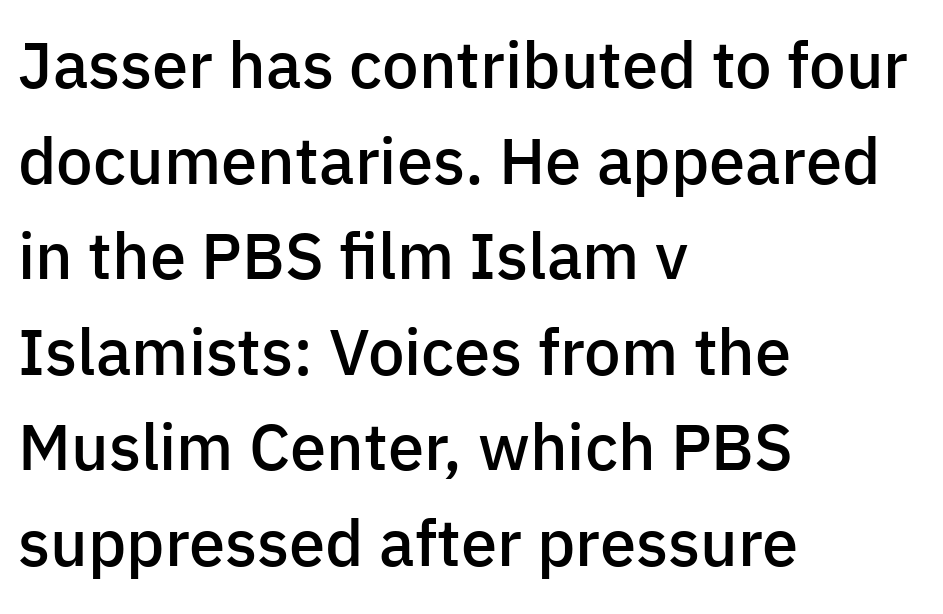
{"serif": "no", "italic": "no", "bold": "semi", "weight": "semibold", "width": "normal", "stroke_contrast": "low", "x_height": "medium", "monospaced": "no", "underline": "no", "align": "left", "line_spacing": "normal", "line_spacing_ratio": 1.47, "letter_spacing": "normal", "letter_spacing_em": 0.0, "glyph_px": 65}
